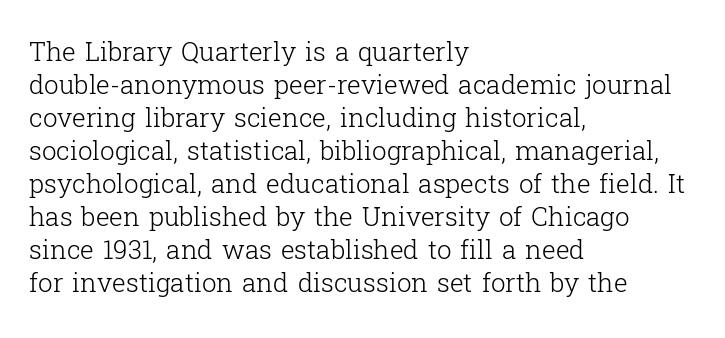
When letters stand straight like this, we call the style roman or upright. These lines sit exactly where default settings would place them. Students, note that the glyphs here touch the page at normal intervals. The passage shown is not bold in any degree. In CSS terms this would be text-align: left. Underlining? Definitely not there.
